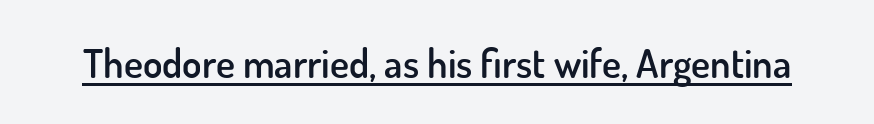
{"serif": "no", "italic": "no", "bold": "semi", "weight": "semibold", "width": "normal", "stroke_contrast": "low", "x_height": "small", "monospaced": "no", "underline": "yes", "letter_spacing": "normal", "letter_spacing_em": 0.0, "glyph_px": 40}
